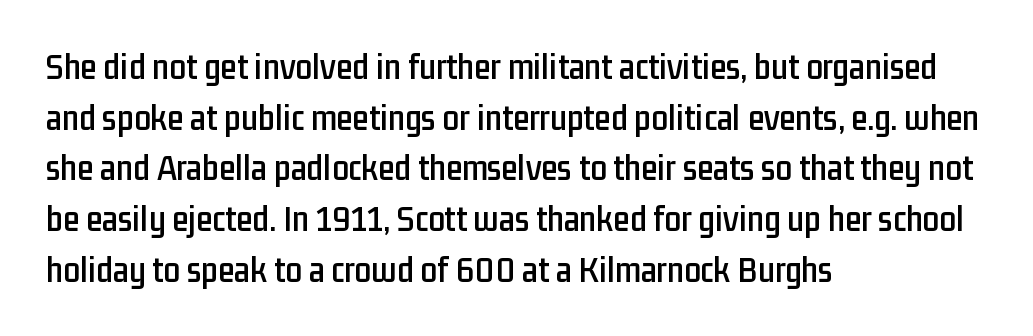
Q: Is the text italic (slanted)? A: No, it is upright.
Q: Is the typeface a serif or a sans-serif typeface? A: Sans-serif.
Q: Is the text underlined? A: No.
Q: How is the paragraph aligned? A: Left-aligned.
Q: Is the spacing between letters normal or unusually wide? A: Normal.
Q: Is the spacing between lines tight, normal or loose? A: Normal.
Q: Width (condensed, normal, or wide)? A: Condensed.
Q: Stroke contrast? A: Low.
Q: x-height? A: Medium.
Q: Monospaced? A: No.
